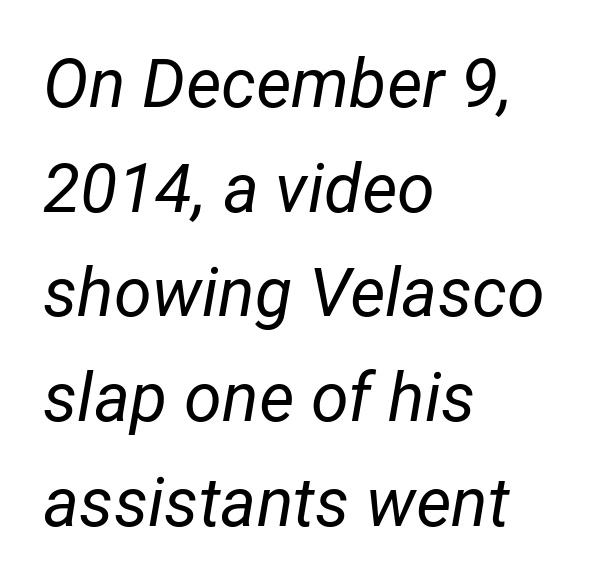
The image shows 68 px regular-weight type, italic (leaning right); set left-aligned, normal line spacing (1.54x), normal letter spacing, not underlined; low stroke contrast and a medium x-height.
